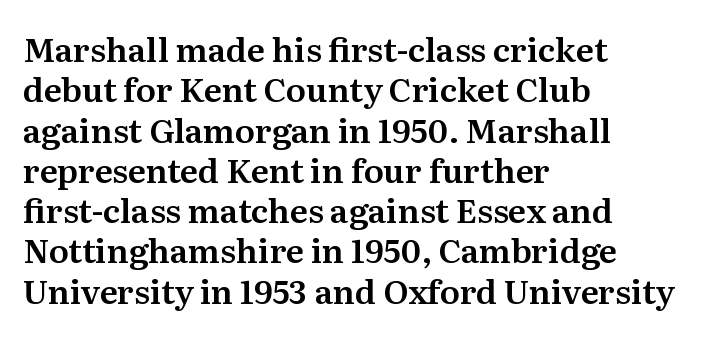
Q: Is the text italic (slanted)? A: No, it is upright.
Q: Is the typeface a serif or a sans-serif typeface? A: Serif.
Q: Is the text underlined? A: No.
Q: How is the paragraph aligned? A: Left-aligned.
Q: Is the spacing between letters normal or unusually wide? A: Normal.
Q: Width (condensed, normal, or wide)? A: Normal.
Q: Stroke contrast? A: Medium.
Q: x-height? A: Medium.
Q: Monospaced? A: No.
